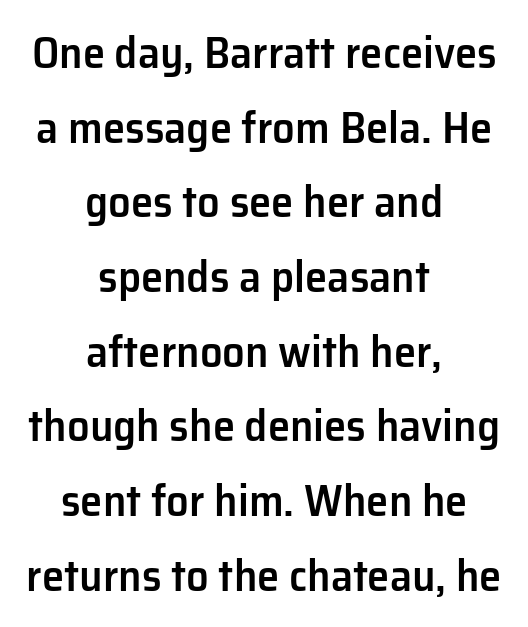
The image shows 45 px semibold sans-serif type, upright; set centered, normal line spacing (1.66x), normal letter spacing, not underlined; low stroke contrast and a medium x-height.
